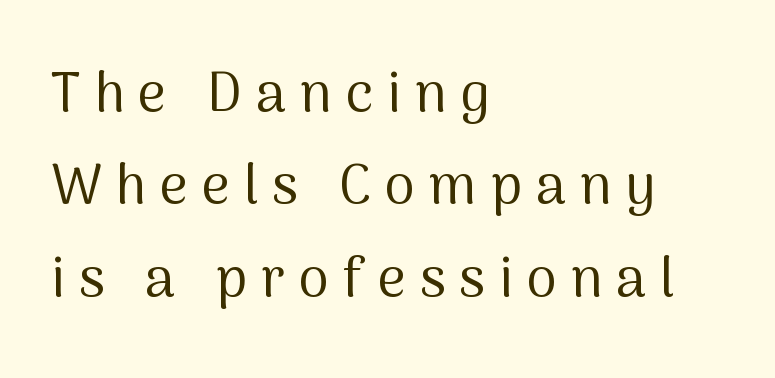
The image shows 55 px regular-weight sans-serif type, upright; set left-aligned, normal line spacing (1.68x), unusually wide letter spacing (+0.25 em), not underlined; medium stroke contrast and a medium x-height.
